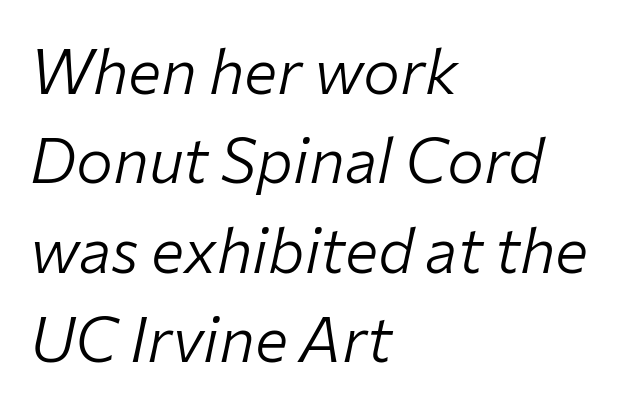
{"italic": "yes", "lean": "right", "slant_degrees": 12, "bold": "no", "weight": "light", "width": "normal", "stroke_contrast": "low", "x_height": "medium", "monospaced": "no", "underline": "no", "align": "left", "line_spacing": "normal", "line_spacing_ratio": 1.44, "letter_spacing": "normal", "letter_spacing_em": 0.0, "glyph_px": 62}
